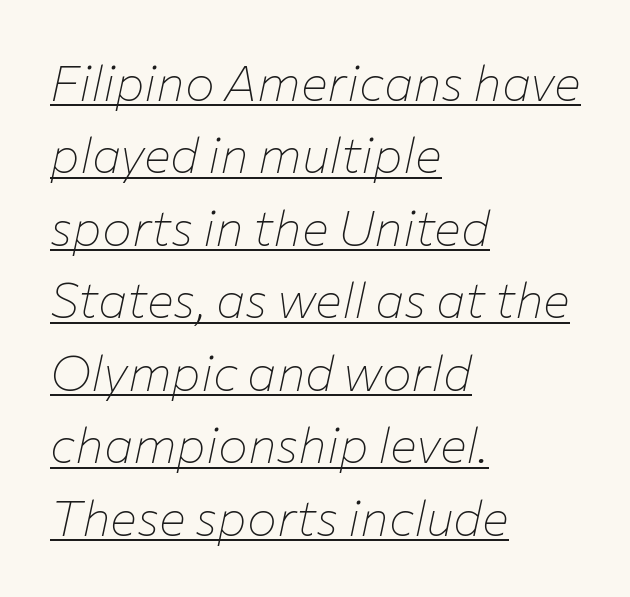
The words here are underlined. This rendering uses left alignment, leaving the right contour irregular. What's the leading like? Ordinary, nothing unusual. This sample has the flowing, uneven cadence of proportional lettering.
